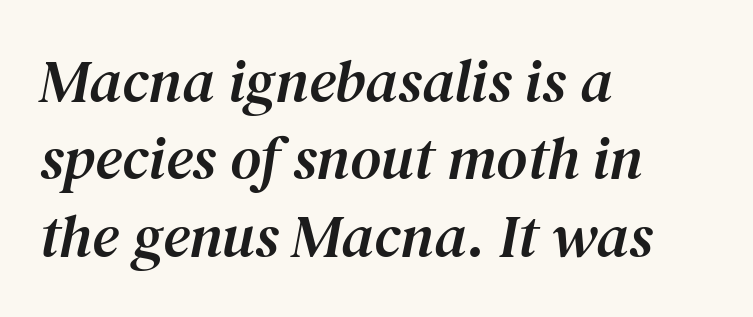
Q: Is the text italic (slanted)? A: Yes, it leans right by about 12 degrees.
Q: Is the typeface a serif or a sans-serif typeface? A: Serif.
Q: Is the text underlined? A: No.
Q: How is the paragraph aligned? A: Left-aligned.
Q: Is the spacing between letters normal or unusually wide? A: Normal.
Q: Is the spacing between lines tight, normal or loose? A: Normal.
Q: Width (condensed, normal, or wide)? A: Normal.
Q: Stroke contrast? A: Medium.
Q: x-height? A: Medium.
Q: Monospaced? A: No.
